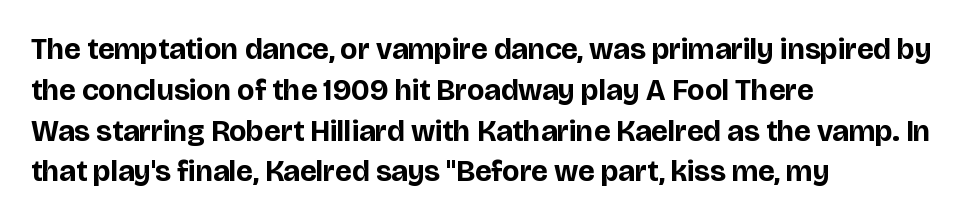
Q: Is the text bold? A: Yes.
Q: Is the text italic (slanted)? A: No, it is upright.
Q: Is the typeface a serif or a sans-serif typeface? A: Sans-serif.
Q: Is the text underlined? A: No.
Q: How is the paragraph aligned? A: Left-aligned.
Q: Is the spacing between letters normal or unusually wide? A: Normal.
Q: Is the spacing between lines tight, normal or loose? A: Normal.
Q: Width (condensed, normal, or wide)? A: Normal.
Q: Stroke contrast? A: Low.
Q: x-height? A: Large.
Q: Monospaced? A: No.
